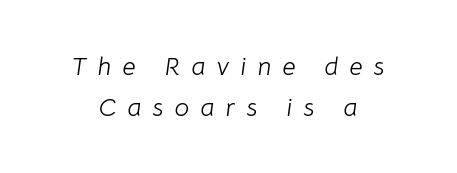
Style check: oblique. The lines sit at an ordinary, default distance from one another. Substantial extra tracking has been applied to these lines. Heft: none added — not bold. Nobody drew a line under any word here.
